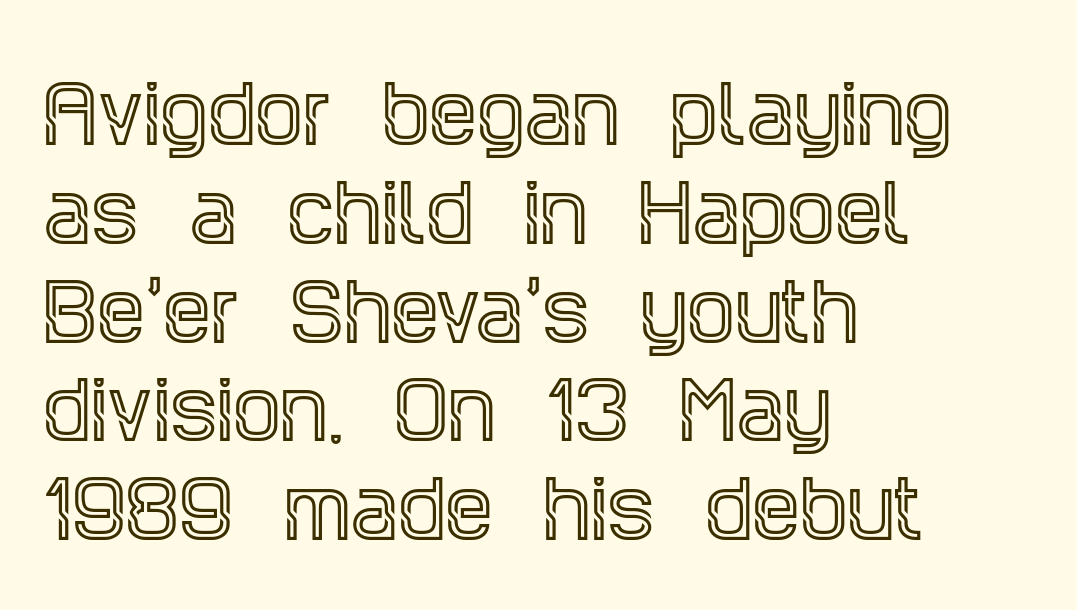
A typesetter would call this proportional, since set widths differ per character. A bare baseline throughout the passage. I'd call this a serif setting — the letters wear small feet. In terms of leading, this rendering sits right in the middle. Rendered with straight, roman letterforms.
